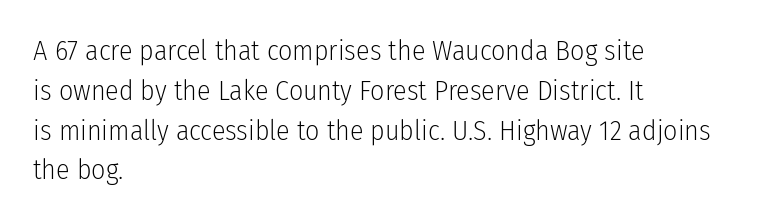
Q: Is the text bold? A: No.
Q: Is the text italic (slanted)? A: No, it is upright.
Q: Is the typeface a serif or a sans-serif typeface? A: Sans-serif.
Q: Is the text underlined? A: No.
Q: How is the paragraph aligned? A: Left-aligned.
Q: Is the spacing between letters normal or unusually wide? A: Normal.
Q: Is the spacing between lines tight, normal or loose? A: Normal.
Q: Width (condensed, normal, or wide)? A: Condensed.
Q: Stroke contrast? A: Low.
Q: x-height? A: Medium.
Q: Monospaced? A: No.
